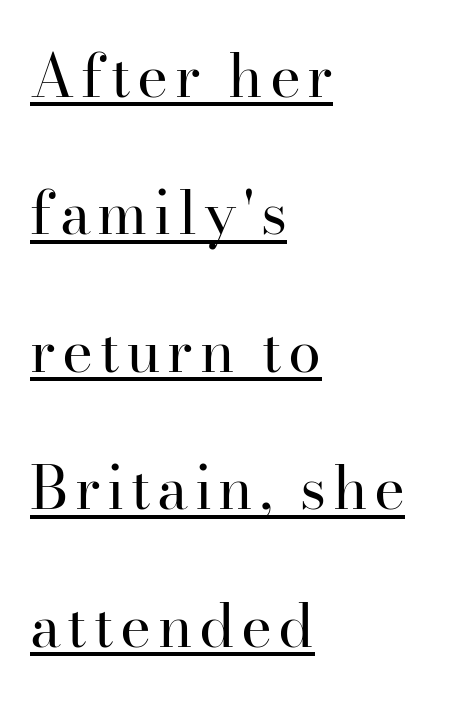
The image shows 59 px regular-weight serif type, upright; set left-aligned, loose line spacing (2.33x), underlined; high stroke contrast and a small x-height.
